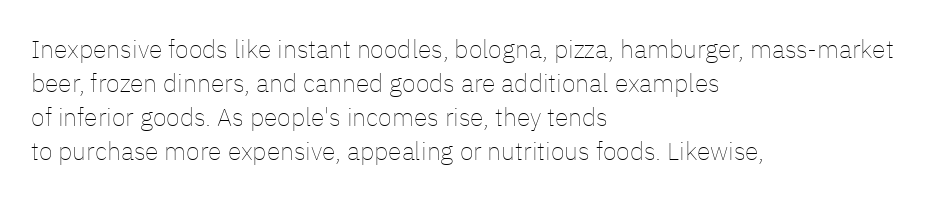
{"italic": "no", "bold": "no", "underline": "no", "align": "left", "line_spacing": "normal", "line_spacing_ratio": 1.36, "letter_spacing": "normal", "letter_spacing_em": 0.0, "glyph_px": 25}
